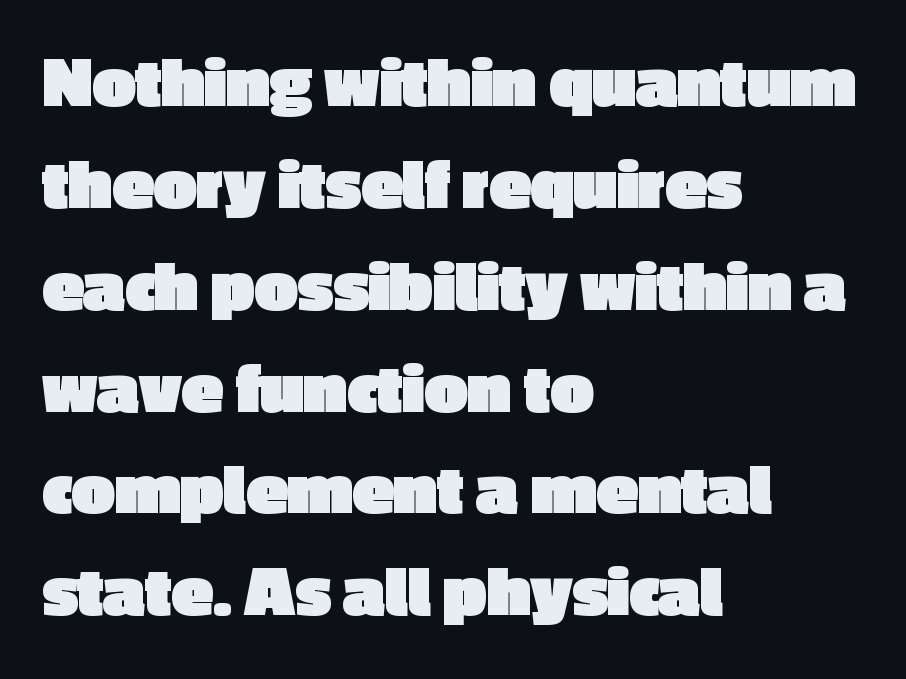
It's the straight-up-and-down kind of type. The letters are bold, with thick, heavy strokes. Interline gaps are of average width in this sample. Rule under the text: the space is simply empty. Spacing between characters is what you'd get straight out of the box.
